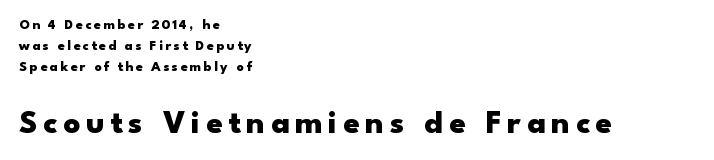
{"serif": "no", "italic": "no", "bold": "yes", "weight": "heavy", "width": "wide", "stroke_contrast": "low", "x_height": "small", "monospaced": "no", "underline": "no", "align": "left", "line_spacing": "normal", "line_spacing_ratio": 1.51, "larger_block": "second", "size_ratio": 2.36, "glyph_px": 33}
